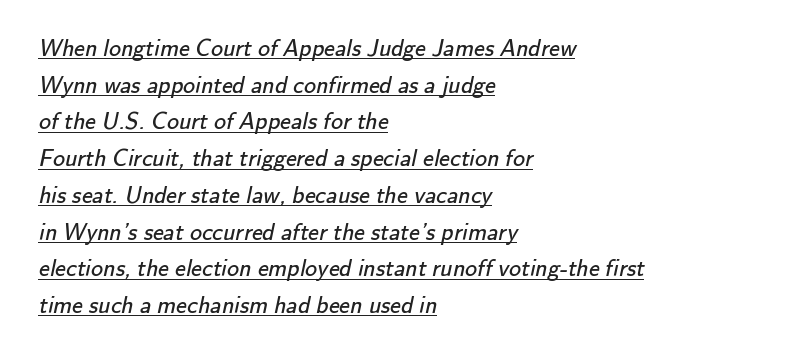
The image shows 24 px text type; set left-aligned, normal line spacing (1.53x), normal letter spacing, underlined.
